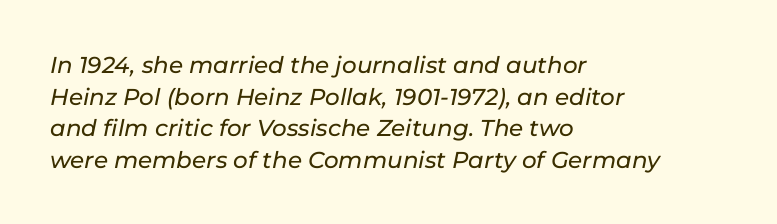
The typography opts for an oblique posture over an upright one. Bare-footed words on every line. Tracking value appears to be zero — textbook default spacing. Students, observe: this is what conventionally led text looks like. If you drew a ruler down the left edge, every line would touch it.
